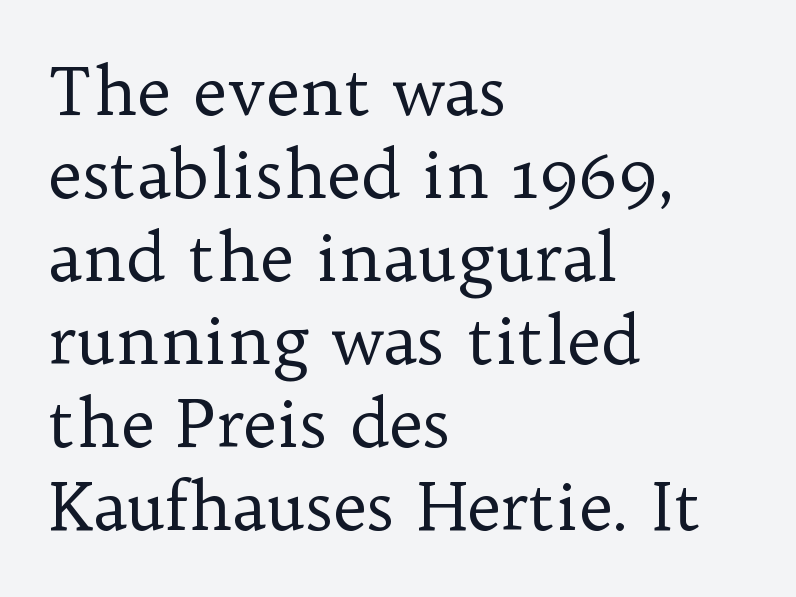
The image shows 67 px regular-weight serif type, upright; set left-aligned, line spacing 1.24x, normal letter spacing, not underlined; low stroke contrast and a medium x-height.
